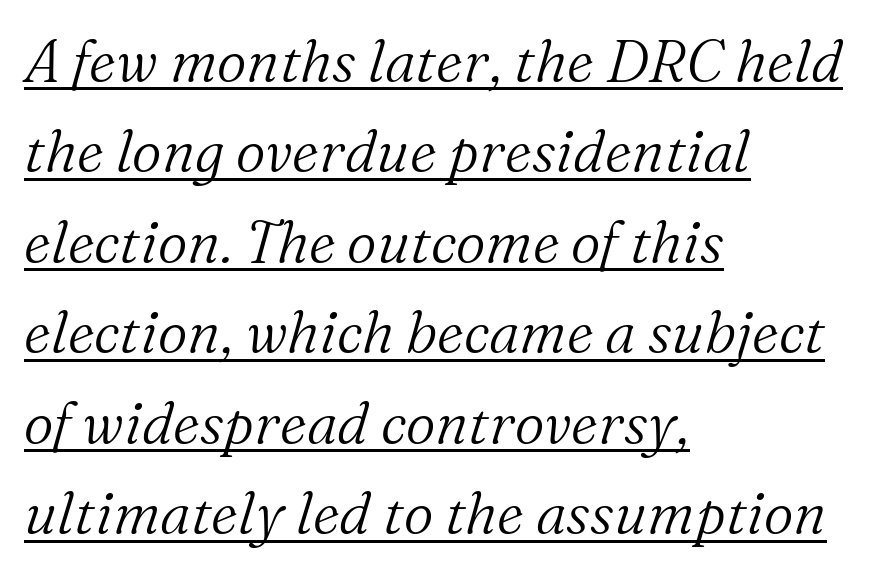
The image shows 58 px light serif type, italic (leaning right); set left-aligned, normal line spacing (1.56x), normal letter spacing, underlined; medium stroke contrast and a medium x-height.
